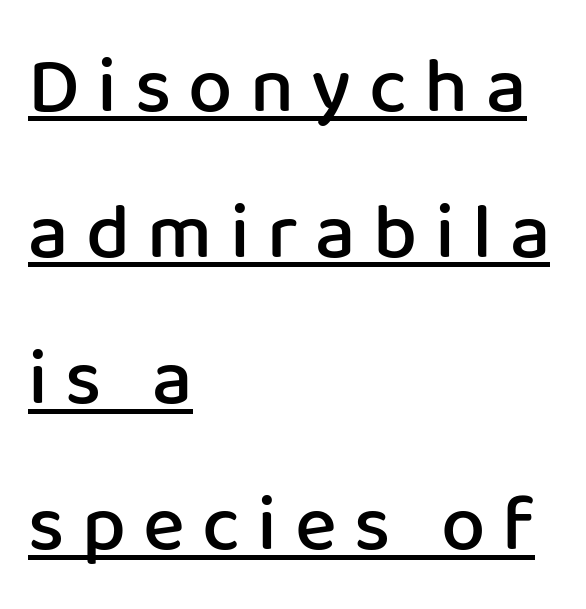
{"serif": "no", "italic": "no", "bold": "semi", "weight": "semibold", "width": "normal", "stroke_contrast": "low", "x_height": "medium", "monospaced": "no", "underline": "yes", "align": "left", "line_spacing_ratio": 1.85, "letter_spacing": "wide", "letter_spacing_em": 0.22, "glyph_px": 79}
